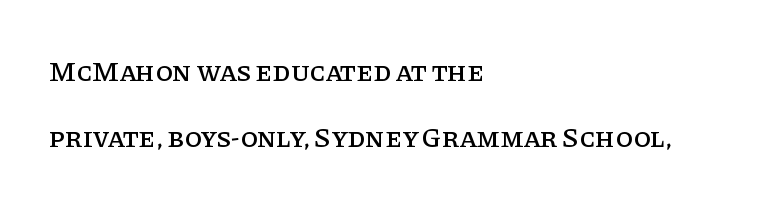
{"serif": "yes", "italic": "no", "width": "normal", "stroke_contrast": "low", "x_height": "large", "monospaced": "no", "underline": "no", "align": "left", "line_spacing": "loose", "line_spacing_ratio": 2.34, "letter_spacing": "normal", "letter_spacing_em": 0.0, "glyph_px": 28}
